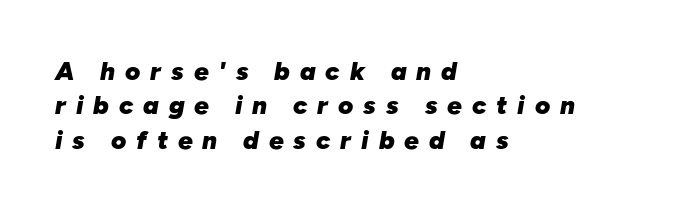
Whoever set this chose a conventional vertical rhythm. Lines of text with bare space underneath. This sample uses expanded letter spacing, leaving extra air between glyphs. The face used here has the dense, thick strokes of a bold.
